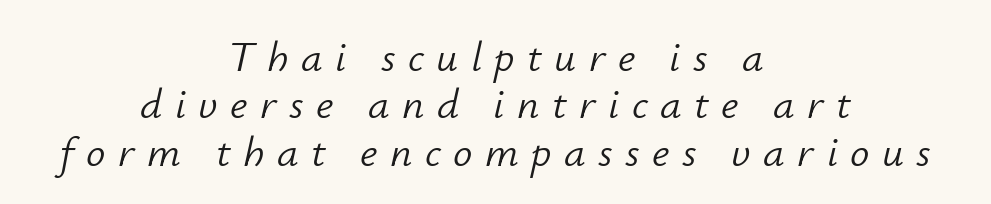
Compared with ordinary roman type, these characters are visibly tilted. Cramped leading. Substantial extra tracking has been applied to these lines. Centered paragraph, ragged on both sides.
